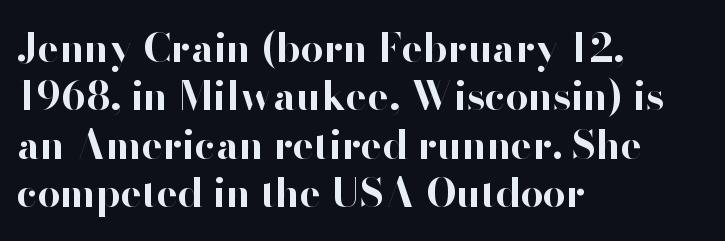
The image shows 40 px bold sans-serif type, upright; set left-aligned, line spacing 1.21x, normal letter spacing, not underlined; high stroke contrast and a small x-height.
